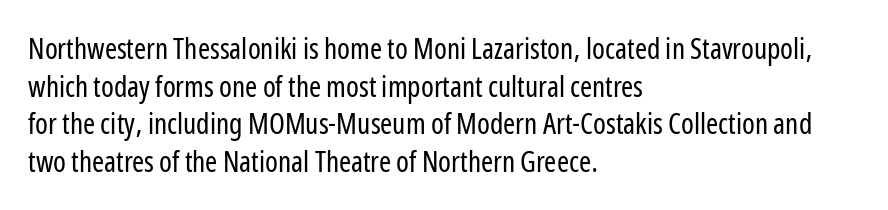
The tracking reads as untouched default to a designer's eye. Stems and bowls with no extra thickness — not bold. Think of a printed novel: that variable character pitch is what you see here. Rendered with straight, roman letterforms.
